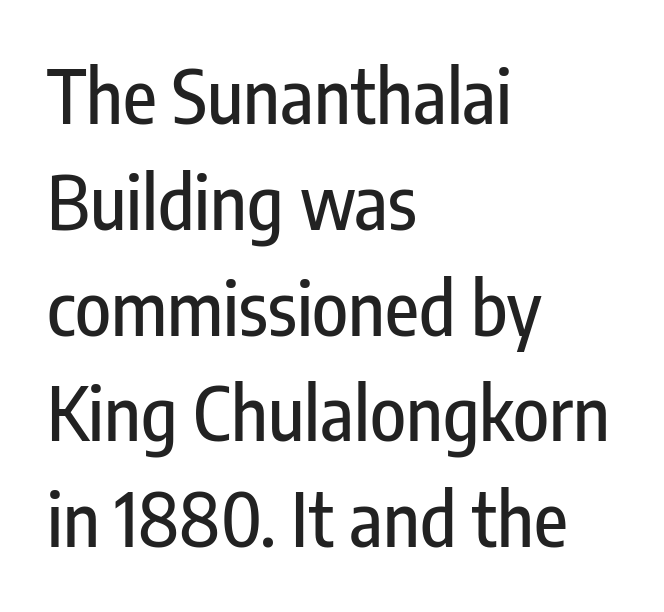
The image shows 74 px condensed sans-serif type, upright; set left-aligned, normal line spacing (1.43x), normal letter spacing, not underlined; low stroke contrast and a medium x-height.
